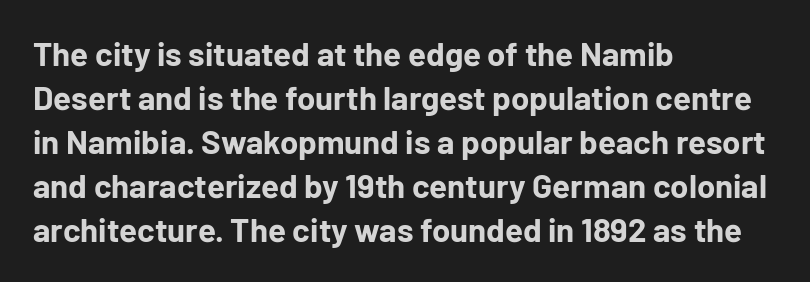
Q: Is the text bold? A: Yes.
Q: Is the text italic (slanted)? A: No, it is upright.
Q: Is the typeface a serif or a sans-serif typeface? A: Sans-serif.
Q: Is the text underlined? A: No.
Q: How is the paragraph aligned? A: Left-aligned.
Q: Is the spacing between letters normal or unusually wide? A: Normal.
Q: Is the spacing between lines tight, normal or loose? A: Normal.
Q: Width (condensed, normal, or wide)? A: Normal.
Q: Stroke contrast? A: Low.
Q: x-height? A: Medium.
Q: Monospaced? A: No.
